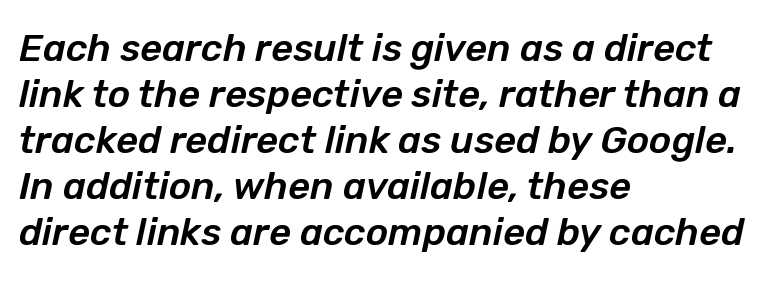
The letters advance in unequal steps, a hallmark of proportional type. Nothing unusual about the tracking: characters are spaced as the font intends. The paragraph has a hard left edge and a soft right edge. In terms of posture, this sample is oblique. No word sits above an underline.
